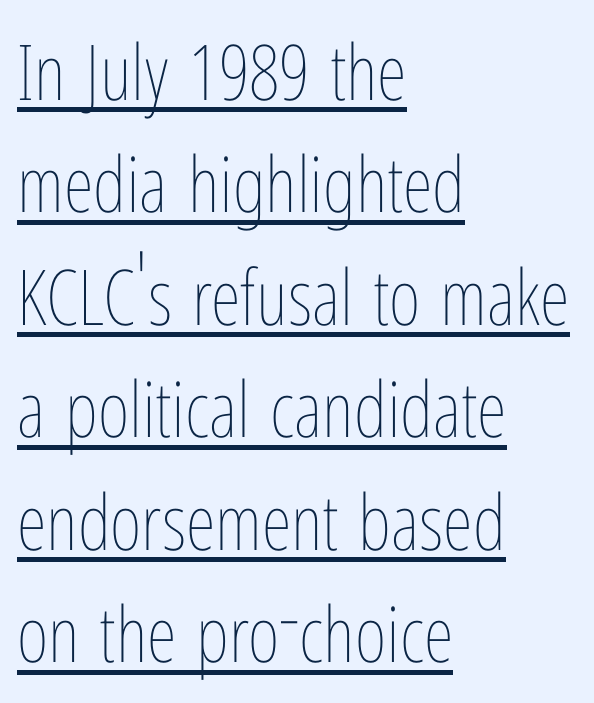
The image shows 77 px thin, condensed type, upright; set left-aligned, normal line spacing (1.46x), normal letter spacing, underlined; low stroke contrast and a medium x-height.
